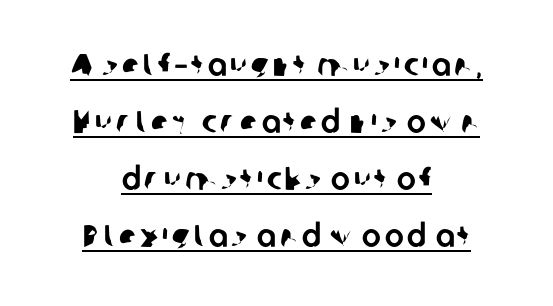
{"serif": "no", "width": "normal", "stroke_contrast": "low", "x_height": "medium", "monospaced": "no", "underline": "yes", "align": "center", "line_spacing_ratio": 1.78, "glyph_px": 32}
